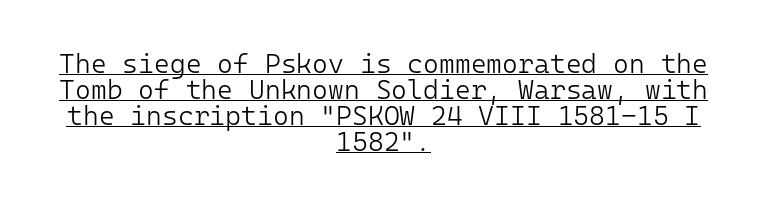
{"italic": "no", "bold": "no", "underline": "yes", "align": "center", "line_spacing": "tight", "line_spacing_ratio": 0.96, "letter_spacing": "normal", "letter_spacing_em": 0.0, "glyph_px": 27}
